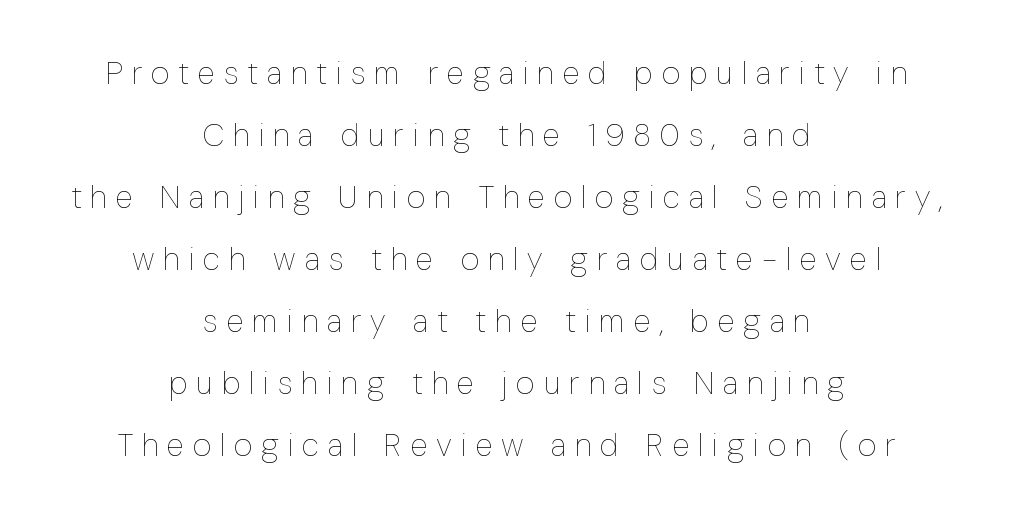
{"italic": "no", "bold": "no", "weight": "thin", "width": "condensed", "stroke_contrast": "low", "x_height": "medium", "monospaced": "no", "underline": "no", "align": "center", "line_spacing": "loose", "line_spacing_ratio": 1.94, "letter_spacing": "wide", "letter_spacing_em": 0.28, "glyph_px": 32}
